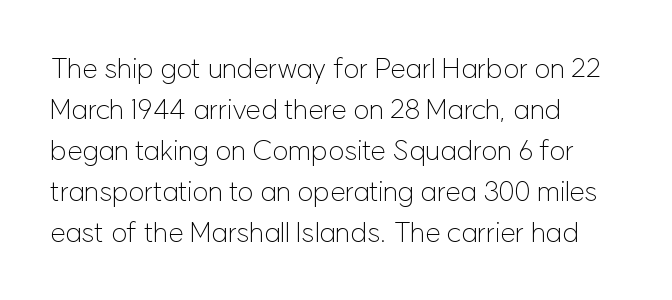
Words appear dense and cohesive because spacing is normal. Line beginnings align vertically; line endings do not. Baseline-to-baseline distance is the conventional proportion of letter height. Stroke thickness stays within the range of a standard reading face or lighter. The glyphs in this specimen are sans serif. The space beneath each line is pristine and unruled.
